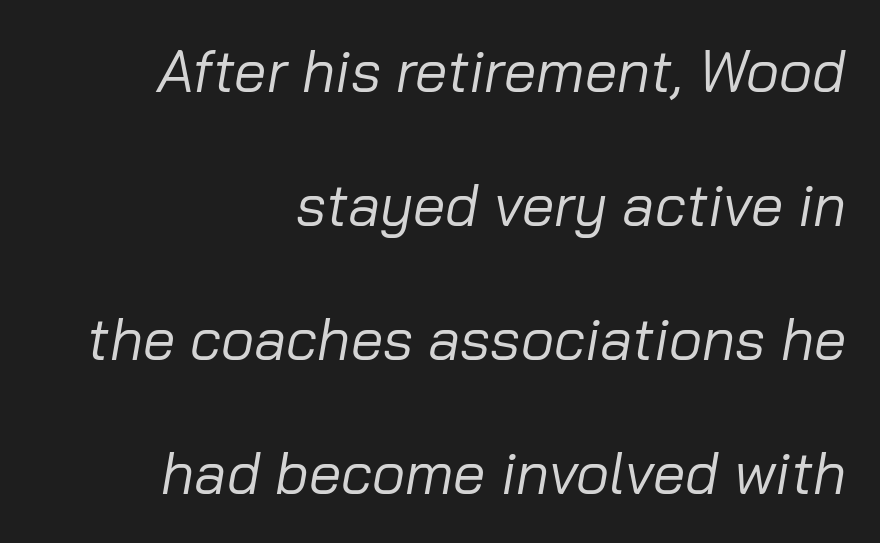
Q: Is the text bold? A: No.
Q: Is the text italic (slanted)? A: Yes, it leans right by about 10 degrees.
Q: Is the text underlined? A: No.
Q: How is the paragraph aligned? A: Right-aligned.
Q: Is the spacing between letters normal or unusually wide? A: Normal.
Q: Is the spacing between lines tight, normal or loose? A: Loose.
Q: Width (condensed, normal, or wide)? A: Normal.
Q: Stroke contrast? A: Low.
Q: x-height? A: Medium.
Q: Monospaced? A: No.
